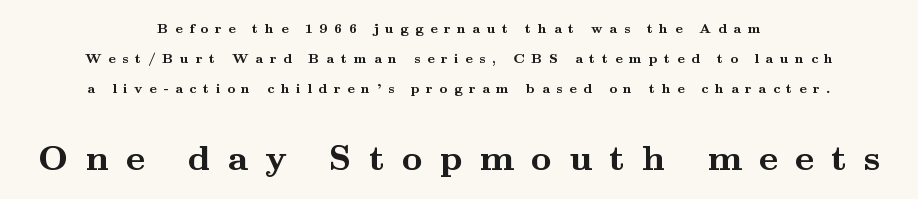
Pretty heavy lettering here — definitely bold. Teacher's note: observe the equal gaps on both sides — that is centered alignment. The composition opens small and finishes big. Tracking here is generous; glyphs stand well apart from one another.
